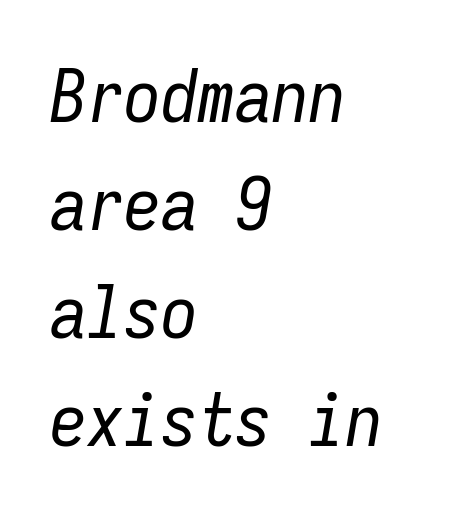
Q: Is the text bold? A: No.
Q: Is the text italic (slanted)? A: Yes, it leans right by about 9 degrees.
Q: Is the text underlined? A: No.
Q: How is the paragraph aligned? A: Left-aligned.
Q: Is the spacing between letters normal or unusually wide? A: Normal.
Q: Is the spacing between lines tight, normal or loose? A: Normal.
Q: Width (condensed, normal, or wide)? A: Condensed.
Q: Stroke contrast? A: Low.
Q: x-height? A: Medium.
Q: Monospaced? A: Yes.
